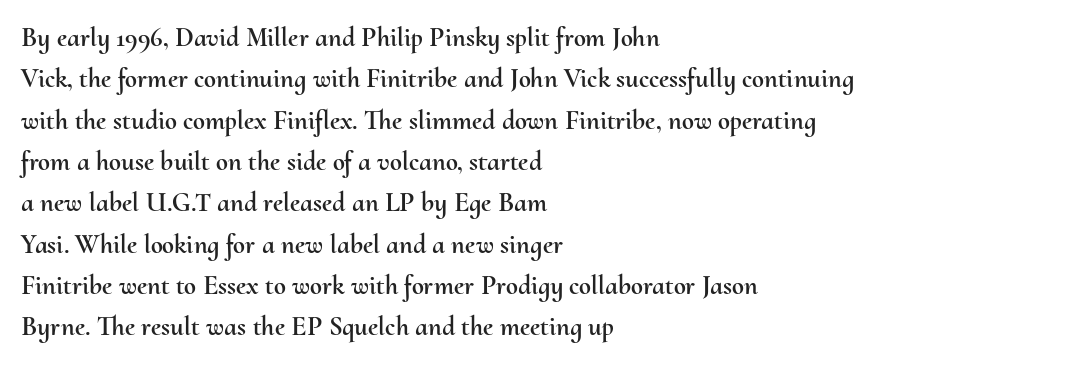
Successive baselines arrive at the customary interval. Short and long lines alike share a common starting point at left. Italic: no, the glyphs are upright roman. Short note: letters normally spaced. Quick note: underline off.
